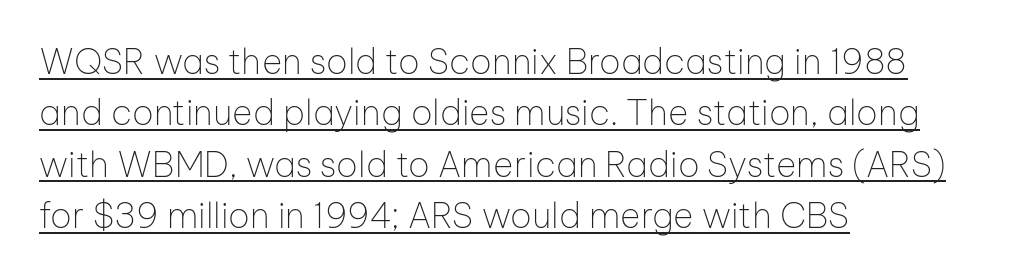
Q: Is the text bold? A: No.
Q: Is the text italic (slanted)? A: No, it is upright.
Q: Is the typeface a serif or a sans-serif typeface? A: Sans-serif.
Q: Is the text underlined? A: Yes.
Q: How is the paragraph aligned? A: Left-aligned.
Q: Is the spacing between letters normal or unusually wide? A: Normal.
Q: Is the spacing between lines tight, normal or loose? A: Normal.
Q: Width (condensed, normal, or wide)? A: Normal.
Q: Stroke contrast? A: Low.
Q: x-height? A: Medium.
Q: Monospaced? A: No.
